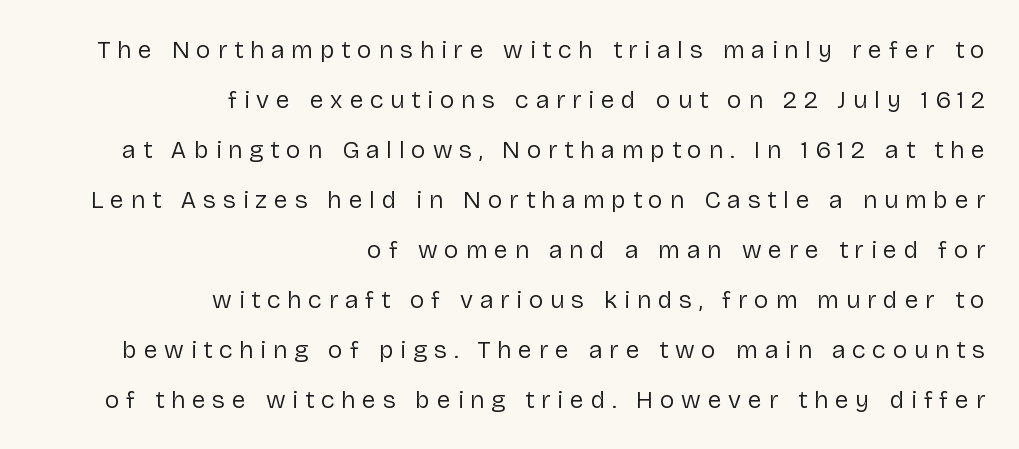
Tracking value appears strongly positive — letters spread wide. This block would shrink considerably if given ordinary leading; it's expanded now. Nothing heavy about these letters — not bold at all. Posture: straight, roman, zero tilt. Decoration check: the copy has no underline. Which margin do the lines hug? The right one — the left edge is uneven.
